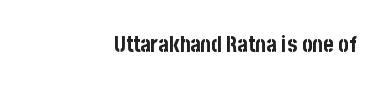
{"italic": "no", "bold": "yes", "underline": "no", "align": "right", "letter_spacing": "normal", "letter_spacing_em": 0.0, "glyph_px": 22}
